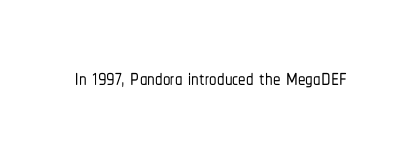
Q: Is the text italic (slanted)? A: No, it is upright.
Q: Is the typeface a serif or a sans-serif typeface? A: Sans-serif.
Q: Is the text underlined? A: No.
Q: Is the spacing between letters normal or unusually wide? A: Normal.
Q: Width (condensed, normal, or wide)? A: Condensed.
Q: Stroke contrast? A: Low.
Q: x-height? A: Medium.
Q: Monospaced? A: No.
